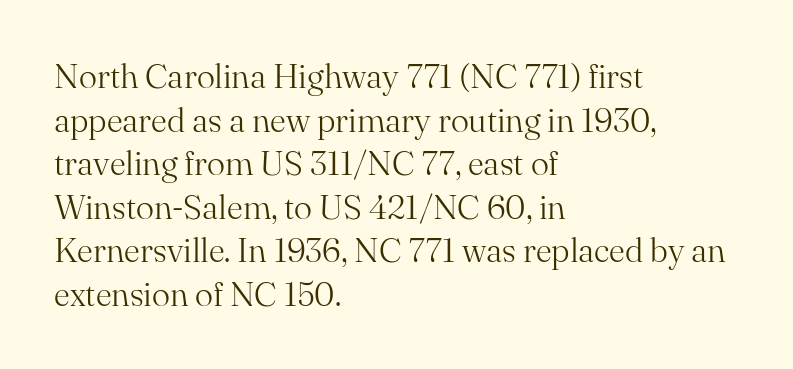
The image shows 34 px light serif type, upright; set left-aligned, normal line spacing (1.28x), normal letter spacing, not underlined; medium stroke contrast and a small x-height.
